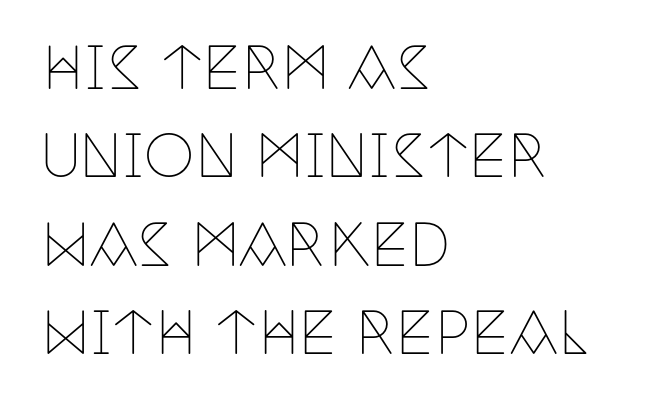
The image shows 57 px thin, condensed serif type, upright; set left-aligned, normal line spacing (1.55x), normal letter spacing, not underlined; low stroke contrast and a large x-height.
